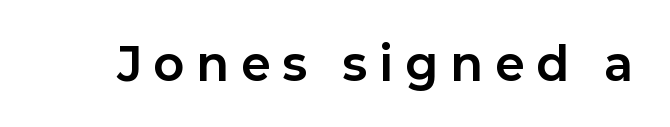
Q: Is the text bold? A: Yes.
Q: Is the text italic (slanted)? A: No, it is upright.
Q: Is the typeface a serif or a sans-serif typeface? A: Sans-serif.
Q: Is the text underlined? A: No.
Q: Is the spacing between letters normal or unusually wide? A: Unusually wide.
Q: Width (condensed, normal, or wide)? A: Normal.
Q: Stroke contrast? A: Low.
Q: x-height? A: Medium.
Q: Monospaced? A: No.
